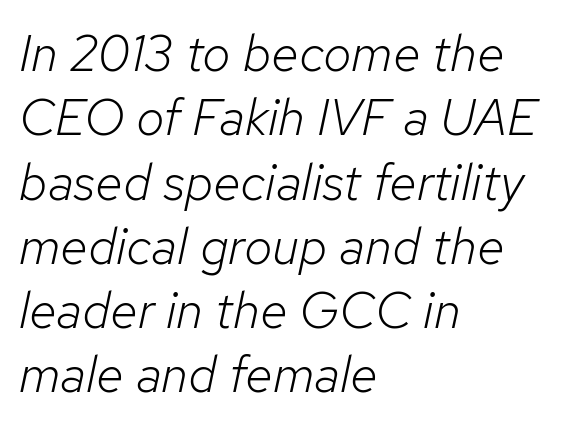
The image shows 51 px light type, italic (leaning right); set left-aligned, normal line spacing (1.26x), normal letter spacing, not underlined; low stroke contrast and a medium x-height.
